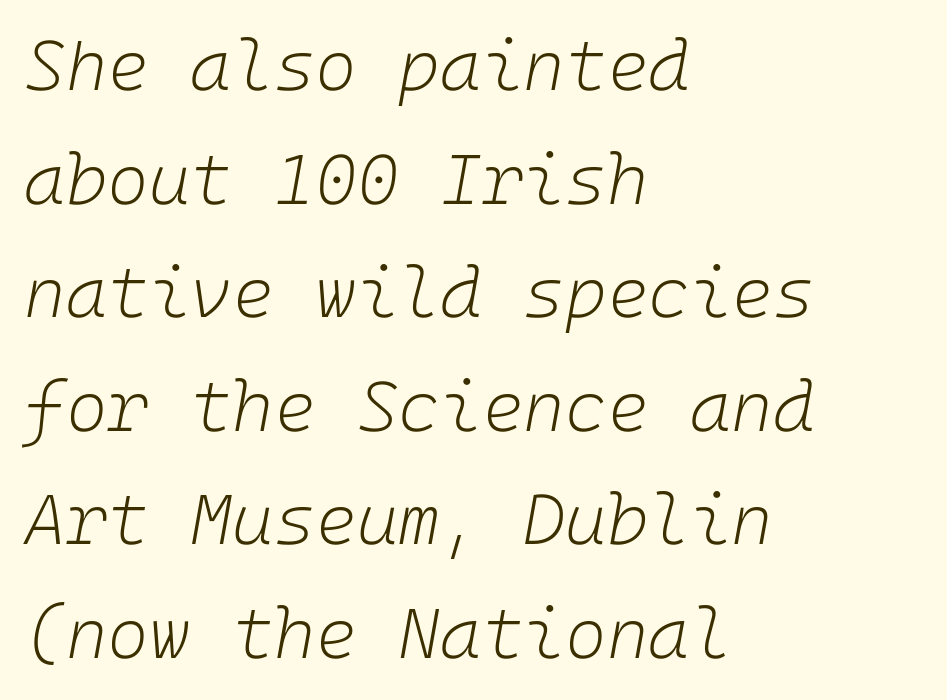
The image shows 71 px light type, italic (leaning right); set left-aligned, normal line spacing (1.6x), normal letter spacing, not underlined; low stroke contrast and a medium x-height.
